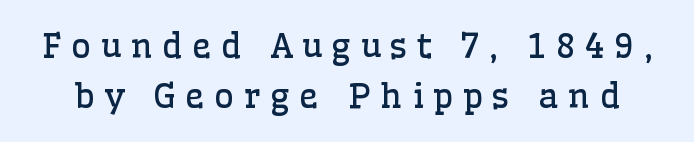
Q: Is the text bold? A: No.
Q: Is the text italic (slanted)? A: No, it is upright.
Q: Is the typeface a serif or a sans-serif typeface? A: Serif.
Q: Is the text underlined? A: No.
Q: Is the spacing between letters normal or unusually wide? A: Unusually wide.
Q: Is the spacing between lines tight, normal or loose? A: Normal.
Q: Width (condensed, normal, or wide)? A: Normal.
Q: Stroke contrast? A: Low.
Q: x-height? A: Medium.
Q: Monospaced? A: No.
